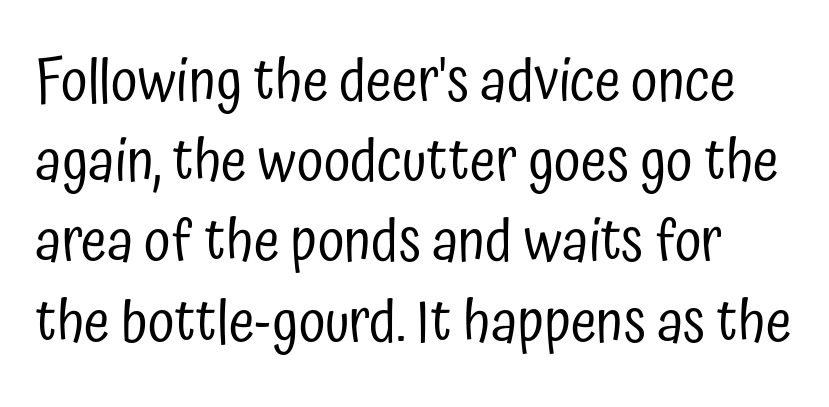
Q: Is the text bold? A: No.
Q: Is the text italic (slanted)? A: No, it is upright.
Q: Is the typeface a serif or a sans-serif typeface? A: Sans-serif.
Q: Is the text underlined? A: No.
Q: Is the spacing between letters normal or unusually wide? A: Normal.
Q: Is the spacing between lines tight, normal or loose? A: Normal.
Q: Width (condensed, normal, or wide)? A: Condensed.
Q: Stroke contrast? A: Low.
Q: x-height? A: Medium.
Q: Monospaced? A: No.
